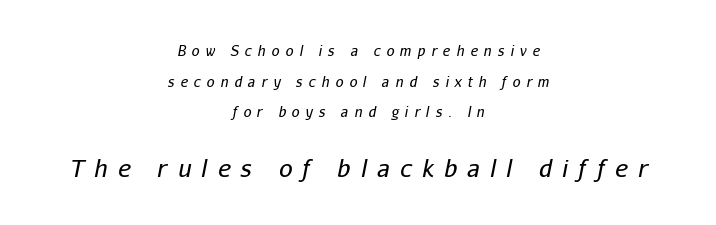
{"italic": "yes", "lean": "right", "slant_degrees": 11, "bold": "no", "underline": "no", "align": "center", "line_spacing": "loose", "line_spacing_ratio": 2.19, "letter_spacing": "wide", "letter_spacing_em": 0.43, "larger_block": "second", "size_ratio": 1.71, "glyph_px": 24}
